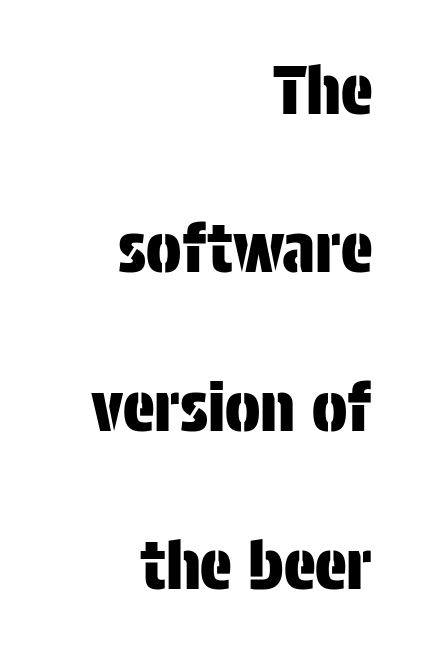
The space between consecutive lines is lavish. The letters stand straight up with perfectly vertical stems. A typesetter would call this zero additional tracking. Are there feet on the stems? There aren't — it's a sans. Quick note: underline off. Character widths vary here, with narrow letters taking less room than wide ones.
